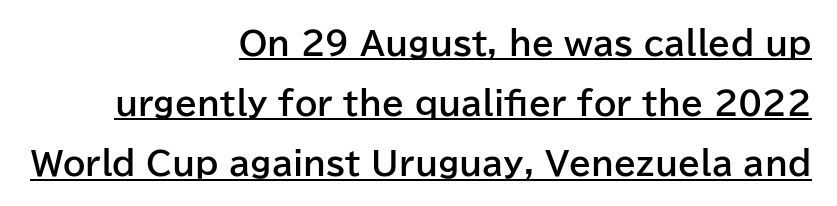
Is this a fixed-width face? No — the glyphs have proportional, varying widths. A typographer would call this underscored text. Does the lettering tilt? It doesn't — this is upright. The designer went with a sans here, leaving each stem footless.
